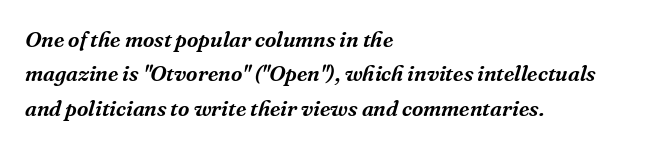
{"italic": "yes", "lean": "right", "slant_degrees": 16, "underline": "no", "align": "left", "line_spacing": "normal", "line_spacing_ratio": 1.56, "letter_spacing": "normal", "letter_spacing_em": 0.0, "glyph_px": 22}
